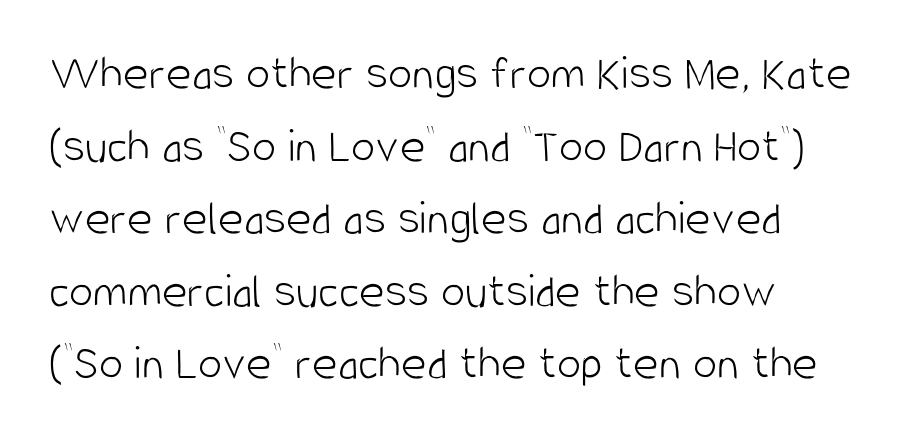
The image shows 49 px light, condensed sans-serif type, upright; set normal line spacing (1.48x), normal letter spacing, not underlined; low stroke contrast and a large x-height.
